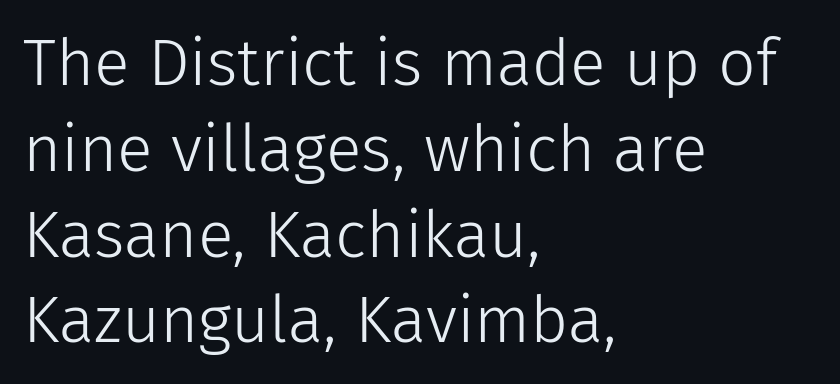
The image shows 66 px light sans-serif type, upright; set left-aligned, normal line spacing (1.3x), normal letter spacing, not underlined; low stroke contrast and a medium x-height.
